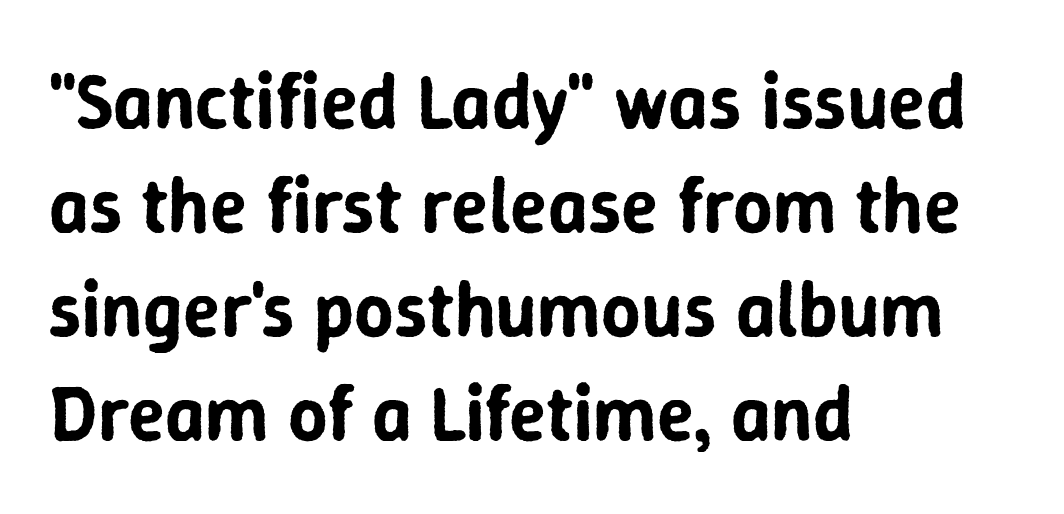
{"serif": "no", "italic": "no", "width": "normal", "stroke_contrast": "low", "x_height": "medium", "monospaced": "no", "underline": "no", "align": "left", "line_spacing": "normal", "line_spacing_ratio": 1.35, "letter_spacing": "normal", "letter_spacing_em": 0.0, "glyph_px": 77}
